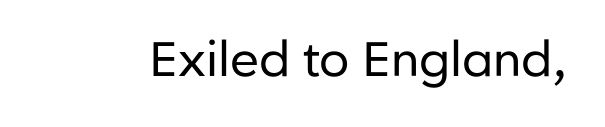
{"serif": "no", "italic": "no", "bold": "no", "weight": "regular", "width": "normal", "stroke_contrast": "low", "x_height": "medium", "monospaced": "no", "underline": "no", "letter_spacing": "normal", "letter_spacing_em": 0.0, "glyph_px": 48}
